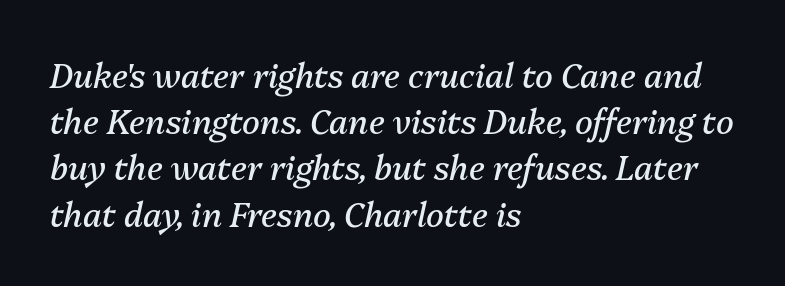
The image shows 33 px regular-weight type, italic (leaning right); set left-aligned, normal line spacing (1.4x), normal letter spacing, not underlined; medium stroke contrast and a medium x-height.
